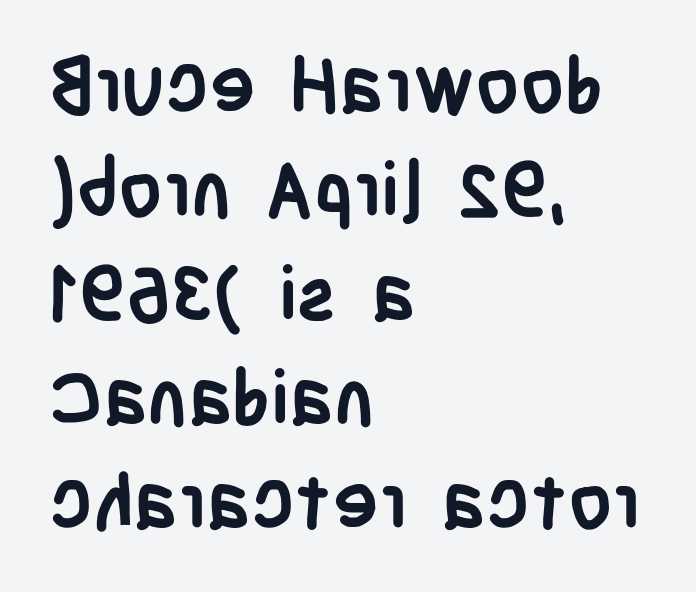
The image shows 77 px semibold, condensed sans-serif type, upright; set left-aligned, normal line spacing (1.35x), normal letter spacing, not underlined; low stroke contrast and a large x-height.
